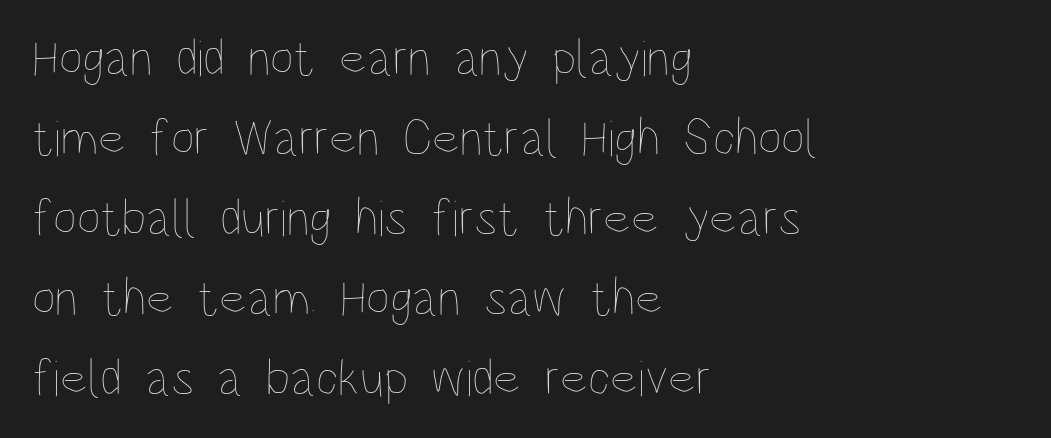
The image shows 52 px thin, condensed type, upright; set left-aligned, normal line spacing (1.54x), normal letter spacing, not underlined; low stroke contrast and a large x-height.
